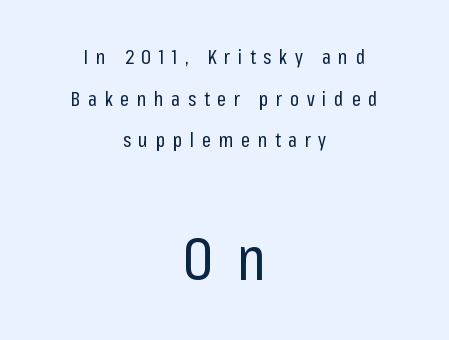
Q: Is the text bold? A: No.
Q: Is the text italic (slanted)? A: No, it is upright.
Q: Is the typeface a serif or a sans-serif typeface? A: Sans-serif.
Q: Is the text underlined? A: No.
Q: How is the paragraph aligned? A: Centered.
Q: Is the spacing between letters normal or unusually wide? A: Unusually wide.
Q: Is the spacing between lines tight, normal or loose? A: Loose.
Q: Which block of text is set in a larger size, the first (top) or the second (bottom)? A: The second (bottom) one.
Q: Width (condensed, normal, or wide)? A: Condensed.
Q: Stroke contrast? A: Low.
Q: x-height? A: Medium.
Q: Monospaced? A: No.
